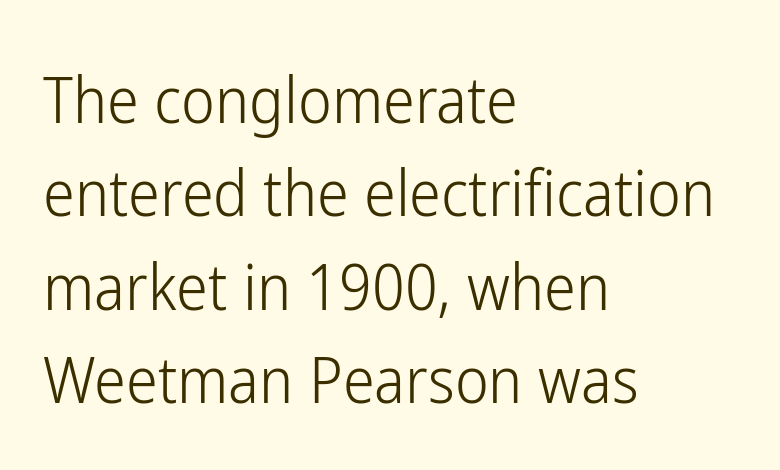
{"serif": "no", "italic": "no", "bold": "no", "weight": "light", "width": "condensed", "stroke_contrast": "low", "x_height": "medium", "monospaced": "no", "underline": "no", "align": "left", "line_spacing": "normal", "line_spacing_ratio": 1.46, "letter_spacing": "normal", "letter_spacing_em": 0.0, "glyph_px": 64}
